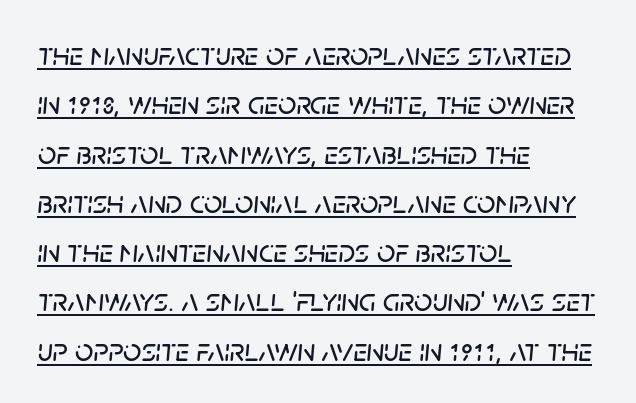
{"italic": "yes", "lean": "right", "slant_degrees": 5, "width": "normal", "stroke_contrast": "low", "x_height": "large", "monospaced": "no", "underline": "yes", "align": "left", "line_spacing": "normal", "line_spacing_ratio": 1.54, "letter_spacing": "normal", "letter_spacing_em": 0.0, "glyph_px": 32}
